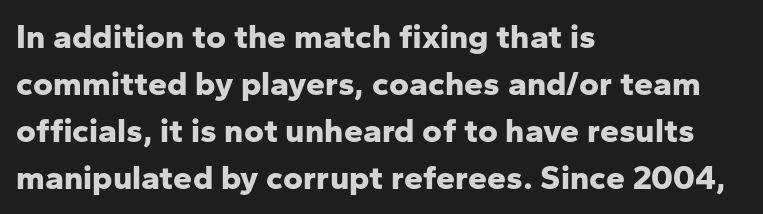
Q: Is the text bold? A: Yes.
Q: Is the text italic (slanted)? A: No, it is upright.
Q: Is the typeface a serif or a sans-serif typeface? A: Sans-serif.
Q: Is the text underlined? A: No.
Q: How is the paragraph aligned? A: Left-aligned.
Q: Is the spacing between letters normal or unusually wide? A: Normal.
Q: Is the spacing between lines tight, normal or loose? A: Normal.
Q: Width (condensed, normal, or wide)? A: Normal.
Q: Stroke contrast? A: Low.
Q: x-height? A: Medium.
Q: Monospaced? A: No.
